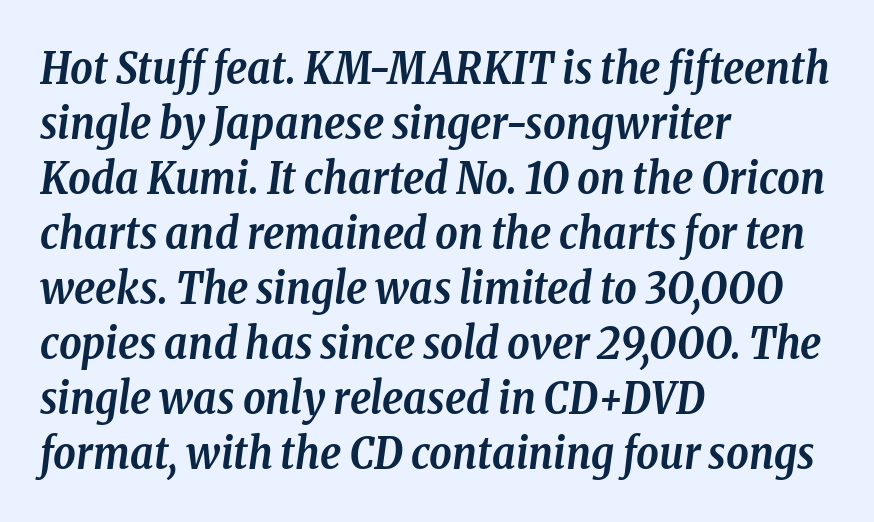
Q: Is the text bold? A: Yes.
Q: Is the text italic (slanted)? A: Yes, it leans right by about 8 degrees.
Q: Is the typeface a serif or a sans-serif typeface? A: Serif.
Q: Is the text underlined? A: No.
Q: How is the paragraph aligned? A: Left-aligned.
Q: Is the spacing between letters normal or unusually wide? A: Normal.
Q: Is the spacing between lines tight, normal or loose? A: Normal.
Q: Width (condensed, normal, or wide)? A: Condensed.
Q: Stroke contrast? A: Low.
Q: x-height? A: Medium.
Q: Monospaced? A: No.
